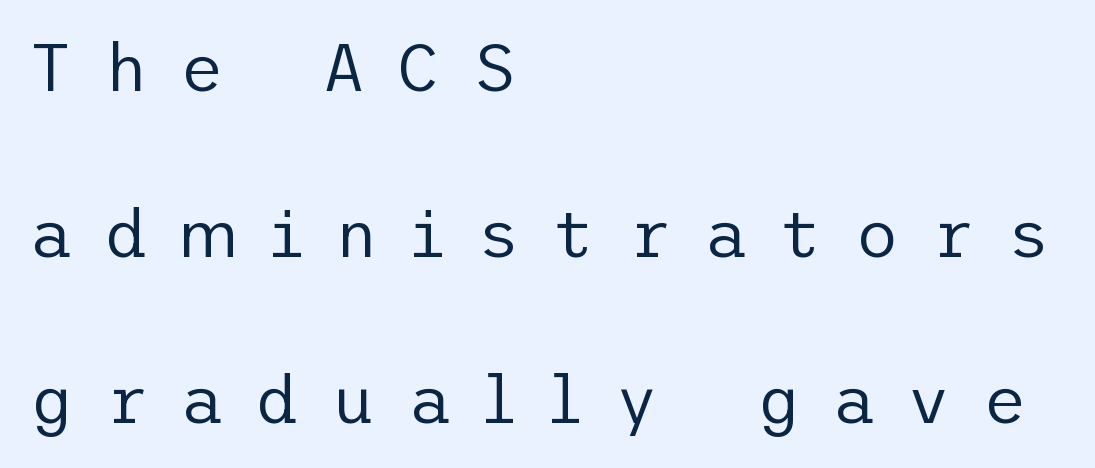
Q: Is the text bold? A: No.
Q: Is the text italic (slanted)? A: No, it is upright.
Q: Is the typeface a serif or a sans-serif typeface? A: Sans-serif.
Q: Is the text underlined? A: No.
Q: How is the paragraph aligned? A: Left-aligned.
Q: Is the spacing between letters normal or unusually wide? A: Unusually wide.
Q: Is the spacing between lines tight, normal or loose? A: Loose.
Q: Width (condensed, normal, or wide)? A: Normal.
Q: Stroke contrast? A: Low.
Q: x-height? A: Medium.
